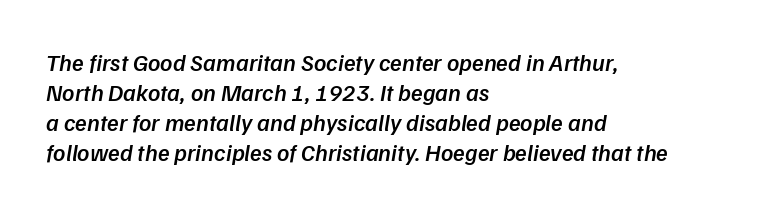
The rendering uses a moderate line-height, typical for paragraphs. The sample has been set in demibold, a notch under bold. Reading down the block, your eye returns to a fixed left position each line. Students, note that the glyphs here touch the page at normal intervals.
